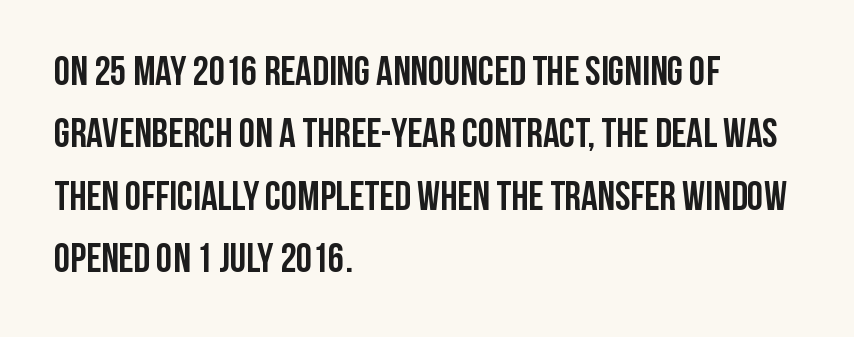
Q: Is the text bold? A: Yes.
Q: Is the text italic (slanted)? A: No, it is upright.
Q: Is the typeface a serif or a sans-serif typeface? A: Sans-serif.
Q: Is the text underlined? A: No.
Q: How is the paragraph aligned? A: Left-aligned.
Q: Is the spacing between letters normal or unusually wide? A: Normal.
Q: Is the spacing between lines tight, normal or loose? A: Normal.
Q: Width (condensed, normal, or wide)? A: Condensed.
Q: Stroke contrast? A: Low.
Q: x-height? A: Large.
Q: Monospaced? A: No.
